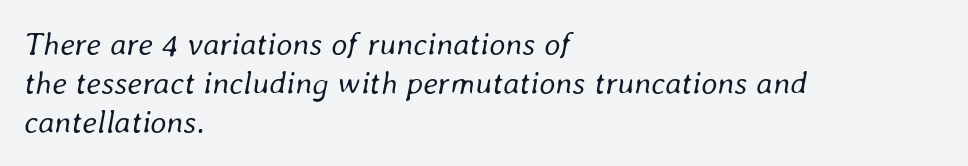
{"italic": "yes", "lean": "right", "slant_degrees": 8, "bold": "no", "weight": "regular", "width": "normal", "stroke_contrast": "low", "x_height": "medium", "monospaced": "no", "underline": "no", "align": "left", "line_spacing_ratio": 1.22, "letter_spacing": "normal", "letter_spacing_em": 0.0, "glyph_px": 32}
